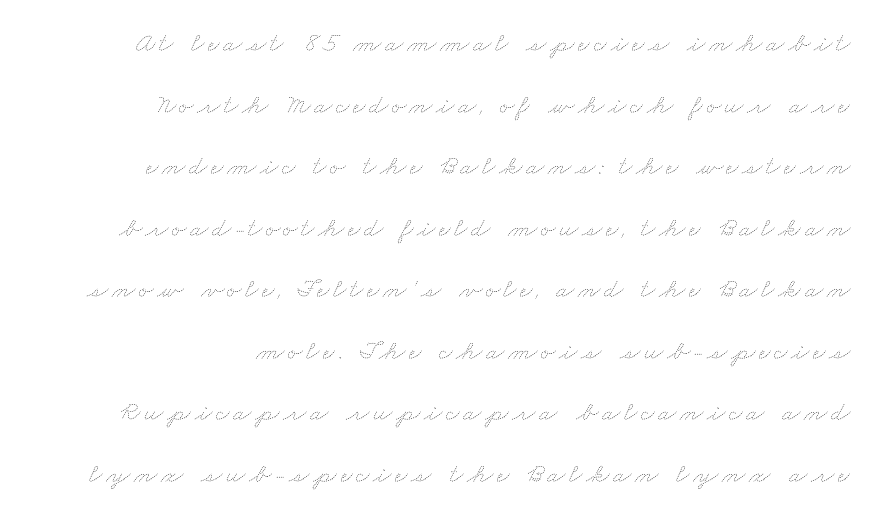
{"bold": "no", "underline": "no", "align": "right", "line_spacing": "loose", "line_spacing_ratio": 2.28, "glyph_px": 27}
